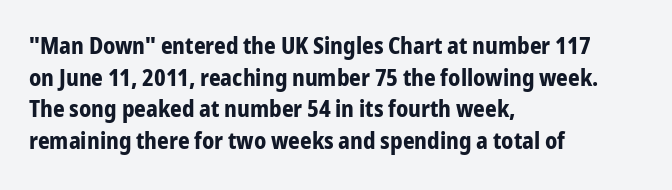
{"italic": "no", "bold": "yes", "underline": "no", "align": "left", "line_spacing": "normal", "line_spacing_ratio": 1.38, "letter_spacing": "normal", "letter_spacing_em": 0.0, "glyph_px": 23}
